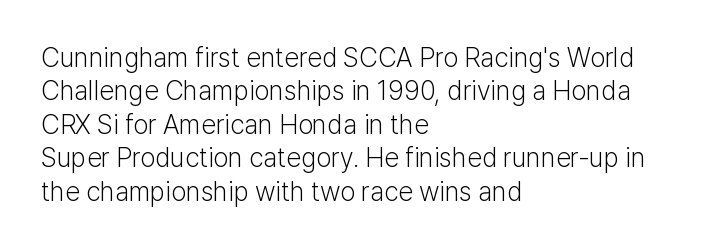
No letter is thick-stroked: the sample isn't bold. This rendering leaves character spacing at its baseline value. A bare baseline throughout the passage. Line beginnings align vertically; line endings do not. This sample uses an upright cut, with every glyph sitting square on the baseline.
